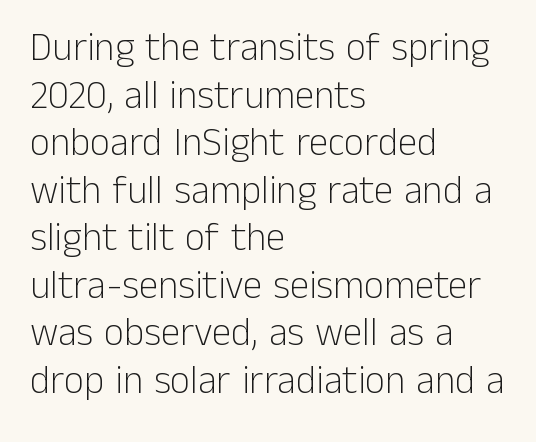
The image shows 39 px light sans-serif type, upright; set left-aligned, line spacing 1.22x, normal letter spacing, not underlined; low stroke contrast and a medium x-height.
